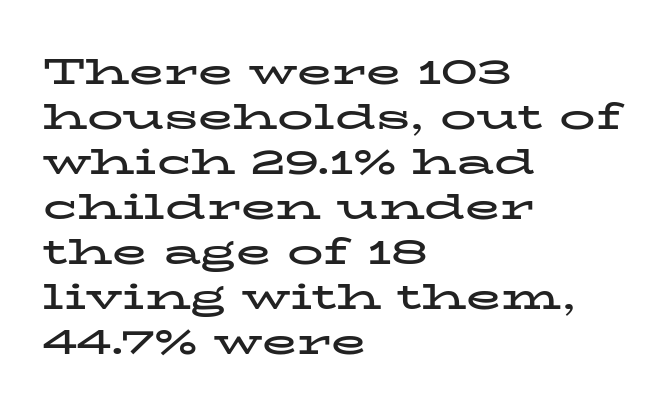
The image shows 36 px bold, wide serif type, upright; set left-aligned, normal line spacing (1.25x), normal letter spacing, not underlined; low stroke contrast and a medium x-height.
